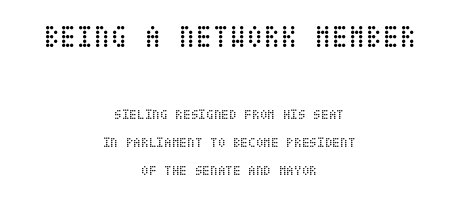
The image shows 31 px regular-weight, condensed type, upright; set centered, loose line spacing (2.01x), normal letter spacing, not underlined; the first (top) block is 2.21x larger; low stroke contrast and a large x-height.
